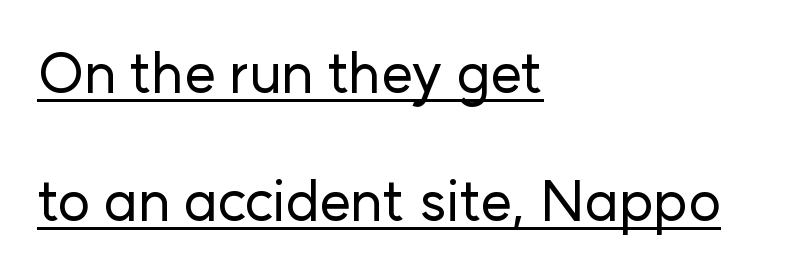
{"serif": "no", "italic": "no", "width": "normal", "stroke_contrast": "low", "x_height": "medium", "monospaced": "no", "underline": "yes", "align": "left", "line_spacing": "loose", "line_spacing_ratio": 2.29, "letter_spacing": "normal", "letter_spacing_em": 0.0, "glyph_px": 56}
